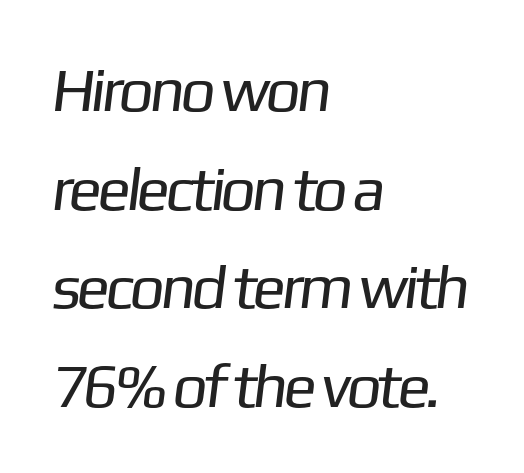
All the whitespace from short lines collects on the right. The letters advance in unequal steps, a hallmark of proportional type. A sans-serif font was chosen for this passage. Descenders hang freely into open space.
